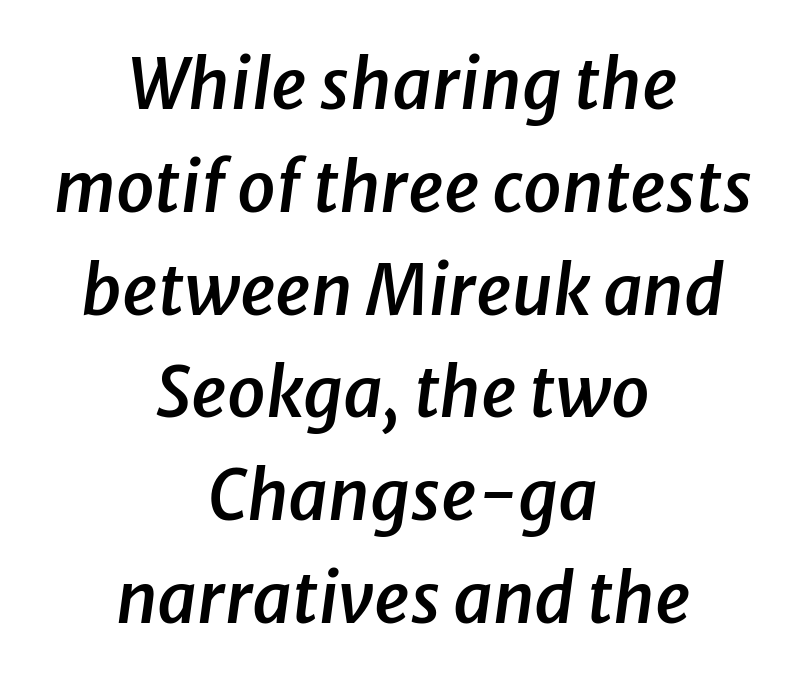
Q: Is the text bold? A: Semi-bold.
Q: Is the text italic (slanted)? A: Yes, it leans right by about 8 degrees.
Q: Is the text underlined? A: No.
Q: How is the paragraph aligned? A: Centered.
Q: Is the spacing between letters normal or unusually wide? A: Normal.
Q: Is the spacing between lines tight, normal or loose? A: Normal.
Q: Width (condensed, normal, or wide)? A: Normal.
Q: Stroke contrast? A: Low.
Q: x-height? A: Medium.
Q: Monospaced? A: No.
